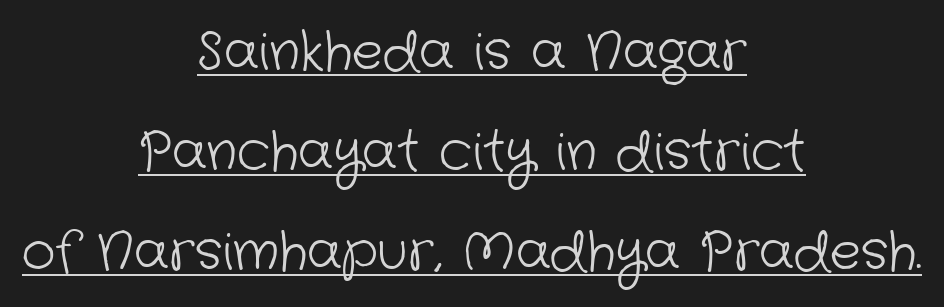
{"serif": "no", "bold": "no", "weight": "light", "width": "normal", "stroke_contrast": "low", "x_height": "medium", "monospaced": "no", "underline": "yes", "align": "center", "line_spacing": "loose", "line_spacing_ratio": 1.92, "letter_spacing": "normal", "letter_spacing_em": 0.0, "glyph_px": 52}
